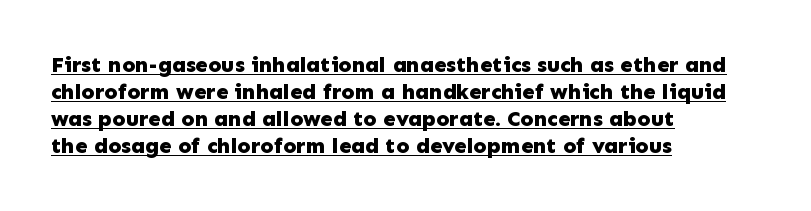
Q: Is the text bold? A: Yes.
Q: Is the text italic (slanted)? A: No, it is upright.
Q: Is the text underlined? A: Yes.
Q: How is the paragraph aligned? A: Left-aligned.
Q: Is the spacing between letters normal or unusually wide? A: Normal.
